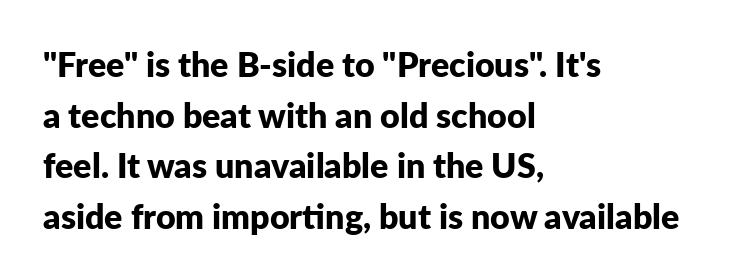
{"serif": "no", "italic": "no", "bold": "yes", "weight": "bold", "width": "normal", "stroke_contrast": "low", "x_height": "medium", "monospaced": "no", "underline": "no", "align": "left", "line_spacing": "normal", "line_spacing_ratio": 1.49, "letter_spacing": "normal", "letter_spacing_em": 0.0, "glyph_px": 34}
